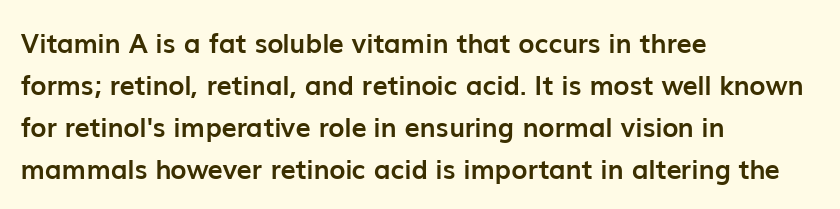
Q: Is the text bold? A: Yes.
Q: Is the text italic (slanted)? A: No, it is upright.
Q: Is the text underlined? A: No.
Q: How is the paragraph aligned? A: Left-aligned.
Q: Is the spacing between letters normal or unusually wide? A: Normal.
Q: Is the spacing between lines tight, normal or loose? A: Normal.
